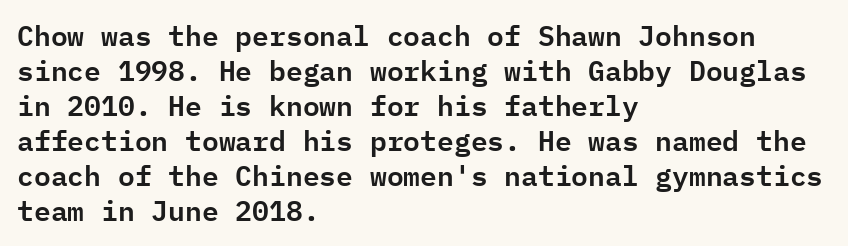
Q: Is the text italic (slanted)? A: No, it is upright.
Q: Is the typeface a serif or a sans-serif typeface? A: Sans-serif.
Q: Is the text underlined? A: No.
Q: How is the paragraph aligned? A: Left-aligned.
Q: Is the spacing between letters normal or unusually wide? A: Normal.
Q: Is the spacing between lines tight, normal or loose? A: Normal.
Q: Width (condensed, normal, or wide)? A: Normal.
Q: Stroke contrast? A: Low.
Q: x-height? A: Medium.
Q: Monospaced? A: Yes.
